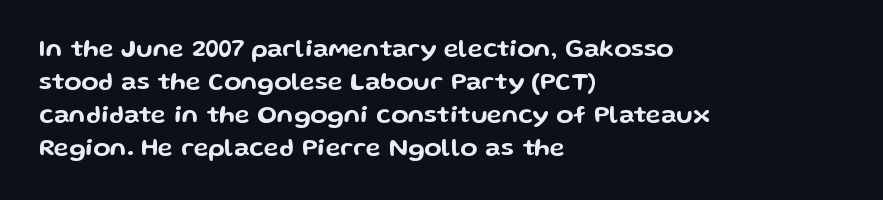
The image shows 25 px text type, upright; set left-aligned, normal line spacing (1.32x), normal letter spacing, not underlined.
